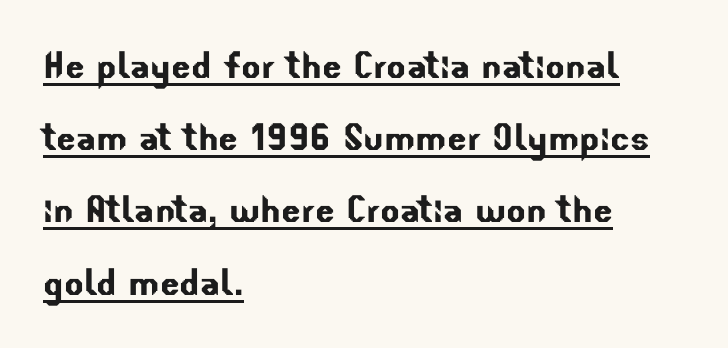
Spacing verdict: proportional, widths tailored to each character. Summary of vertical rhythm: regular, with standard interline spacing. Check where the strokes stop: nothing finishes them off — pure sans. This rendering leaves character spacing at its baseline value. You can see a thin bar hugging the bottom of the glyphs. In CSS terms this would be text-align: left.
